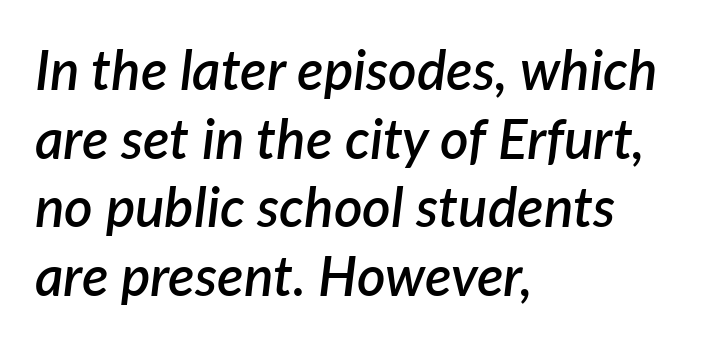
The image shows 55 px semibold type, italic (leaning right); set left-aligned, normal line spacing (1.25x), normal letter spacing, not underlined; low stroke contrast and a medium x-height.
